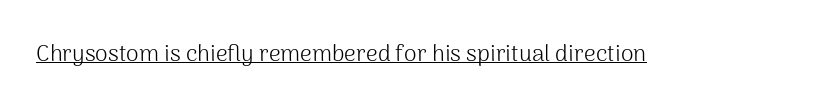
Q: Is the text bold? A: No.
Q: Is the text italic (slanted)? A: No, it is upright.
Q: Is the text underlined? A: Yes.
Q: Is the spacing between letters normal or unusually wide? A: Normal.
